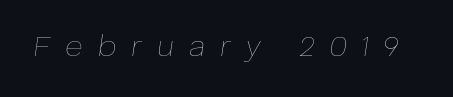
Heft: none added — not bold. Words appear elongated and porous because spacing is wide. These lines are rendered in a variable-pitch font. The whole block is typeset with a tilt.
